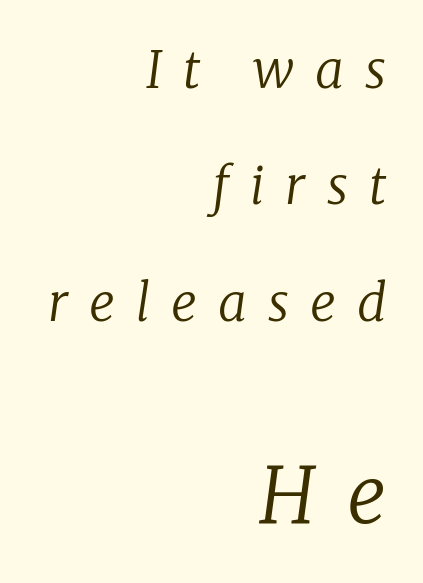
Q: Is the text bold? A: No.
Q: Is the text italic (slanted)? A: Yes, it leans right by about 8 degrees.
Q: Is the typeface a serif or a sans-serif typeface? A: Serif.
Q: Is the text underlined? A: No.
Q: How is the paragraph aligned? A: Right-aligned.
Q: Is the spacing between letters normal or unusually wide? A: Unusually wide.
Q: Is the spacing between lines tight, normal or loose? A: Loose.
Q: Which block of text is set in a larger size, the first (top) or the second (bottom)? A: The second (bottom) one.
Q: Width (condensed, normal, or wide)? A: Normal.
Q: Stroke contrast? A: Low.
Q: x-height? A: Medium.
Q: Monospaced? A: No.
